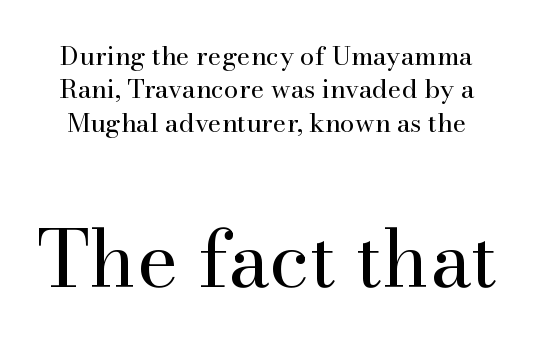
Q: Is the text bold? A: No.
Q: Is the text italic (slanted)? A: No, it is upright.
Q: Is the typeface a serif or a sans-serif typeface? A: Serif.
Q: Is the text underlined? A: No.
Q: Is the spacing between letters normal or unusually wide? A: Normal.
Q: Is the spacing between lines tight, normal or loose? A: Normal.
Q: Which block of text is set in a larger size, the first (top) or the second (bottom)? A: The second (bottom) one.
Q: Width (condensed, normal, or wide)? A: Normal.
Q: Stroke contrast? A: High.
Q: x-height? A: Small.
Q: Monospaced? A: No.
